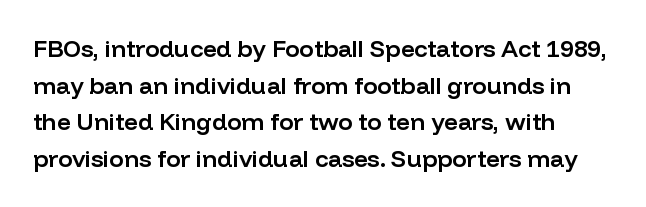
{"italic": "no", "bold": "semi", "underline": "no", "line_spacing": "normal", "line_spacing_ratio": 1.53, "letter_spacing": "normal", "letter_spacing_em": 0.0, "glyph_px": 24}
